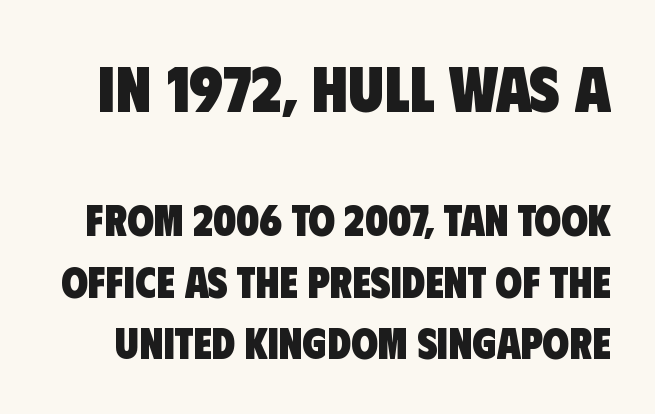
Compared with typical paragraphs, the rows here are spaced about the same. Check the space under the baseline: it is left empty. Varying glyph widths throughout — classic text-font behaviour. The line texture is even and compact thanks to regular tracking. Classification — sans serif.
